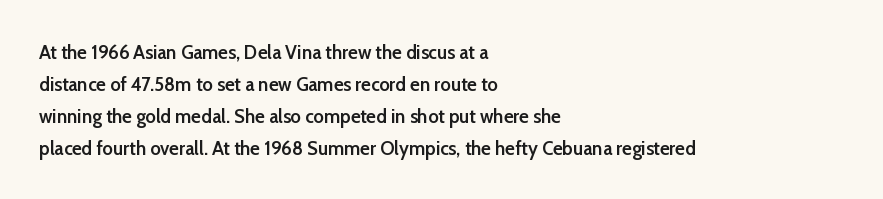
The image shows 20 px text type, upright; set left-aligned, normal line spacing (1.6x), normal letter spacing, not underlined.
